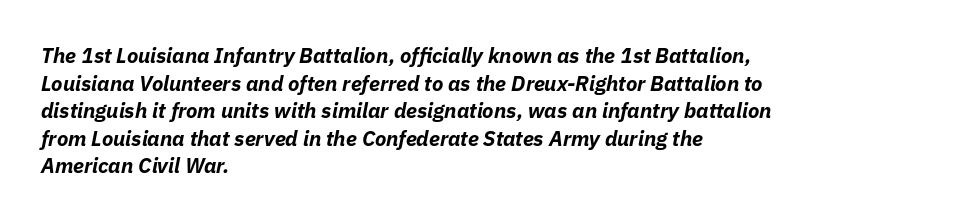
Q: Is the text bold? A: Yes.
Q: Is the text italic (slanted)? A: Yes, it leans right by about 11 degrees.
Q: Is the text underlined? A: No.
Q: How is the paragraph aligned? A: Left-aligned.
Q: Is the spacing between letters normal or unusually wide? A: Normal.
Q: Is the spacing between lines tight, normal or loose? A: Normal.
